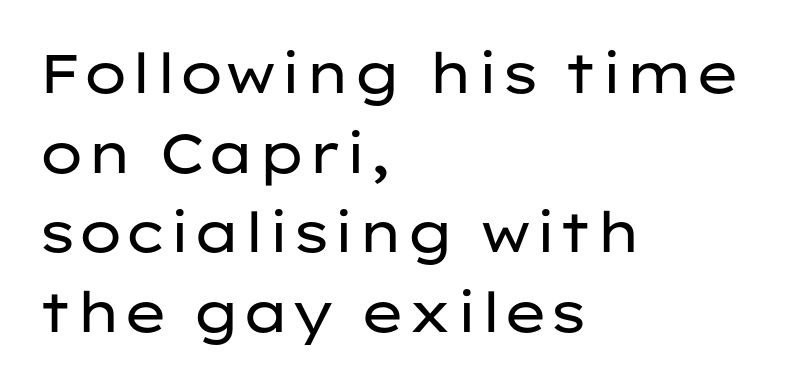
{"serif": "no", "italic": "no", "bold": "no", "weight": "regular", "width": "wide", "stroke_contrast": "low", "x_height": "medium", "monospaced": "no", "underline": "no", "align": "left", "line_spacing": "normal", "line_spacing_ratio": 1.45, "letter_spacing": "normal", "letter_spacing_em": 0.0, "glyph_px": 55}
